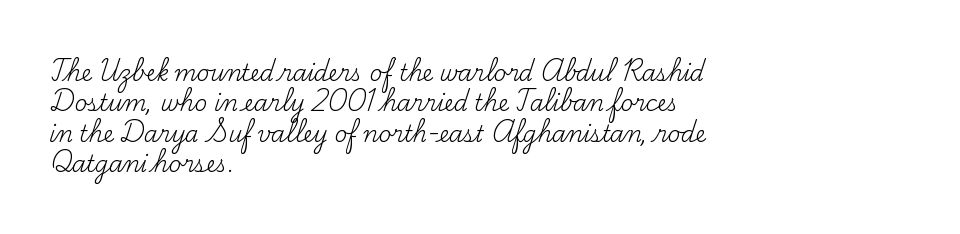
A quiet, ordinary-to-light weight characterises the typeface. The text block is weighted toward the left margin, trailing off unevenly rightward. This rendering leaves character spacing at its baseline value. The strip under each line holds only bare page.
